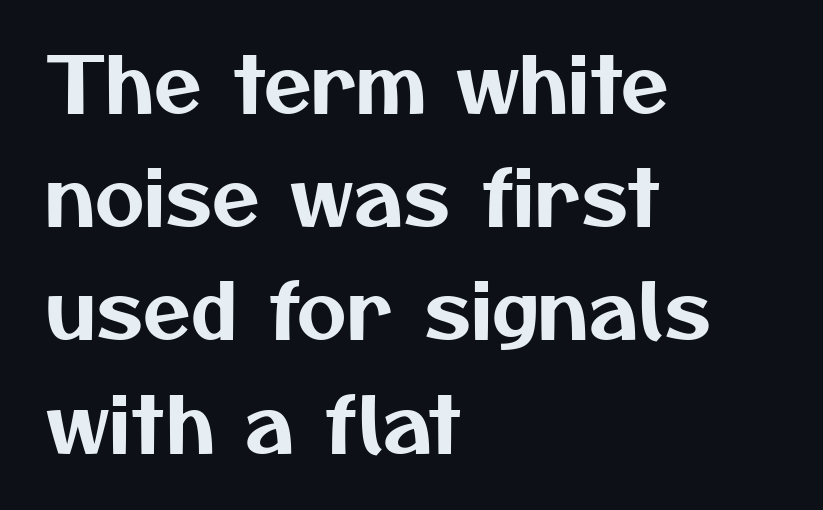
{"serif": "no", "width": "normal", "stroke_contrast": "medium", "x_height": "medium", "monospaced": "no", "underline": "no", "align": "left", "line_spacing": "normal", "line_spacing_ratio": 1.47, "letter_spacing": "normal", "letter_spacing_em": 0.0, "glyph_px": 77}
